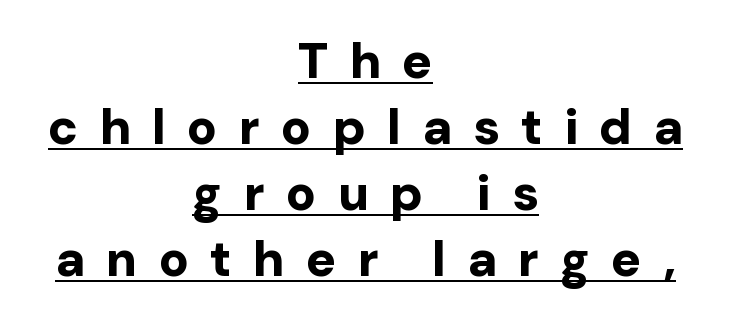
The image shows 50 px bold sans-serif type, upright; set centered, normal line spacing (1.32x), unusually wide letter spacing (+0.42 em), underlined; low stroke contrast and a medium x-height.
